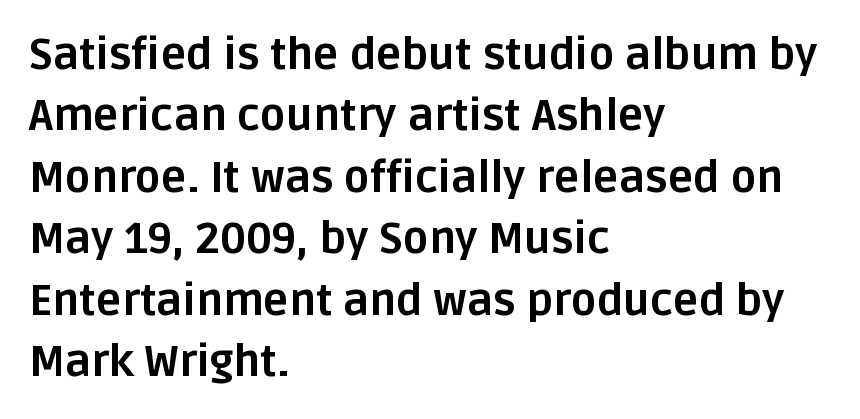
This sample keeps an unexceptional amount of space between lines. Tracking value appears to be zero — textbook default spacing. The space beneath each line is pristine and unruled. Italic: no, the glyphs are upright roman. Each line starts at the same left margin while the right side varies. Typographically, this falls in the sans-serif category.
